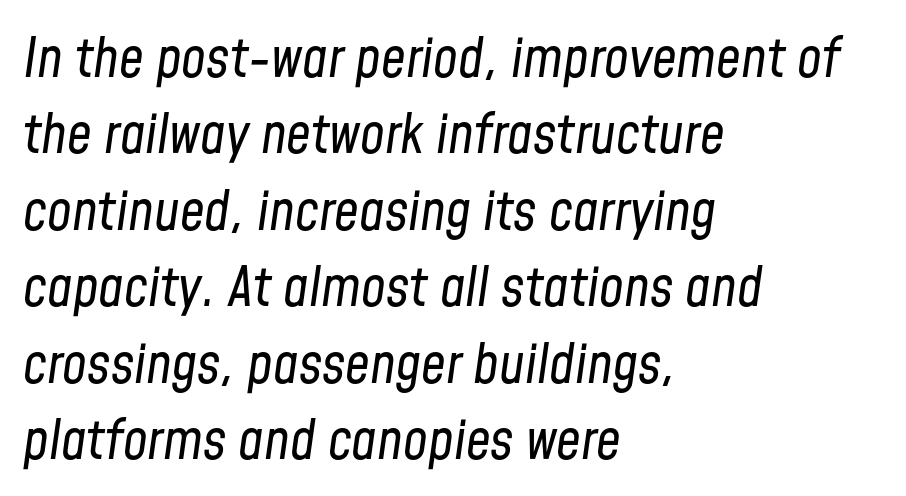
{"italic": "yes", "lean": "right", "slant_degrees": 8, "bold": "no", "weight": "regular", "width": "condensed", "stroke_contrast": "low", "x_height": "medium", "monospaced": "no", "underline": "no", "align": "left", "line_spacing": "normal", "line_spacing_ratio": 1.39, "letter_spacing": "normal", "letter_spacing_em": 0.0, "glyph_px": 55}
